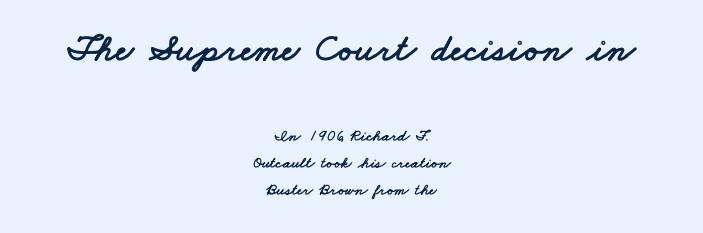
The image shows 39 px wide sans-serif type; set centered, normal line spacing (1.67x), normal letter spacing, not underlined; the first (top) block is 2.44x larger; low stroke contrast and a small x-height.
